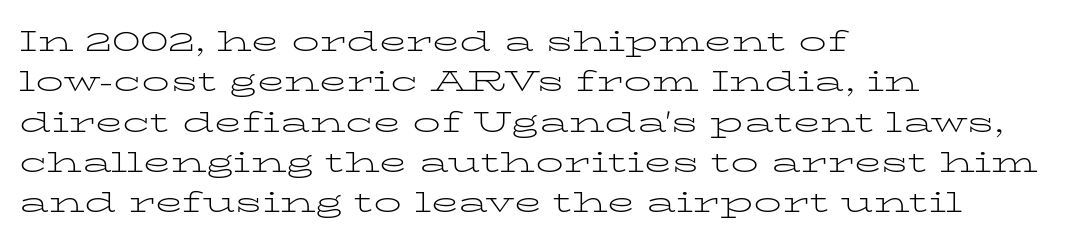
Q: Is the text bold? A: No.
Q: Is the text italic (slanted)? A: No, it is upright.
Q: Is the typeface a serif or a sans-serif typeface? A: Serif.
Q: Is the text underlined? A: No.
Q: How is the paragraph aligned? A: Left-aligned.
Q: Is the spacing between letters normal or unusually wide? A: Normal.
Q: Is the spacing between lines tight, normal or loose? A: Normal.
Q: Width (condensed, normal, or wide)? A: Wide.
Q: Stroke contrast? A: Low.
Q: x-height? A: Medium.
Q: Monospaced? A: No.
